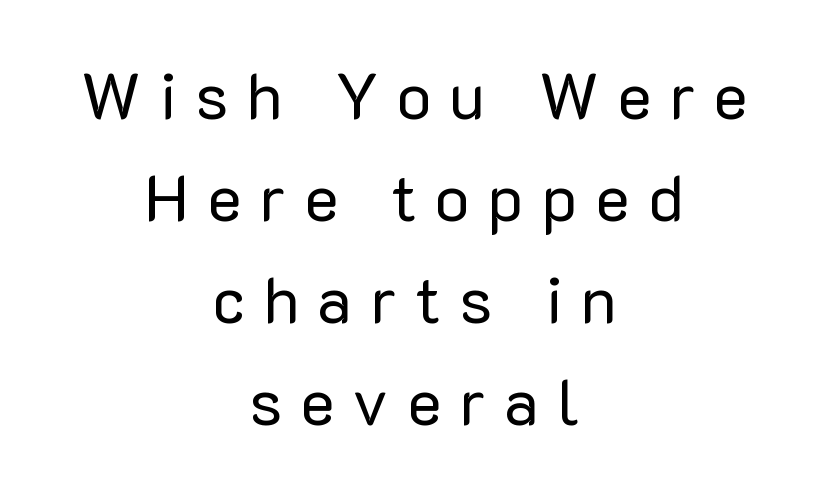
Typeset on center — no edge is straight. Students, observe: this is what conventionally led text looks like. Beneath every word, the page is bare. A typesetter would call this proportional, since set widths differ per character. This reads as an unemphasized weight, regular at the heaviest.
